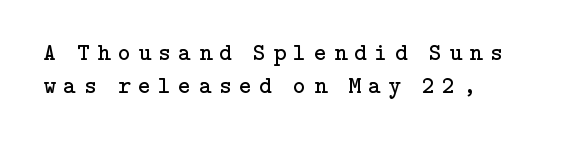
Q: Is the text bold? A: No.
Q: Is the text italic (slanted)? A: No, it is upright.
Q: Is the text underlined? A: No.
Q: How is the paragraph aligned? A: Left-aligned.
Q: Is the spacing between letters normal or unusually wide? A: Unusually wide.
Q: Is the spacing between lines tight, normal or loose? A: Normal.
